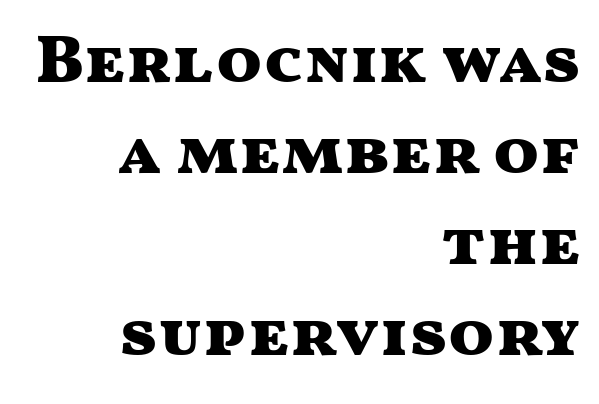
The image shows 67 px heavy, wide sans-serif type, upright; set right-aligned, normal line spacing (1.36x), normal letter spacing, not underlined; medium stroke contrast and a medium x-height.
